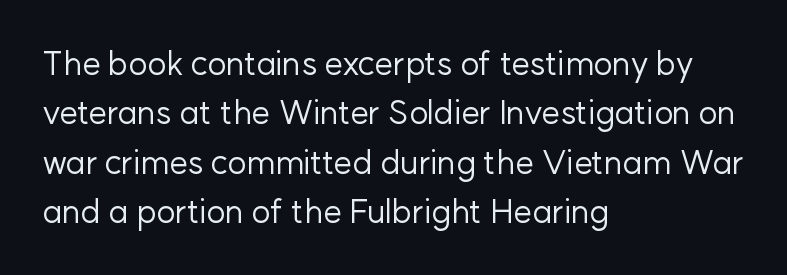
Normally led — the rows are evenly, conventionally spaced. Compared with a typical body face, this is equally light or lighter still. Is this a sans? Yes — the strokes have no serifs. The tracking reads as untouched default to a designer's eye.
